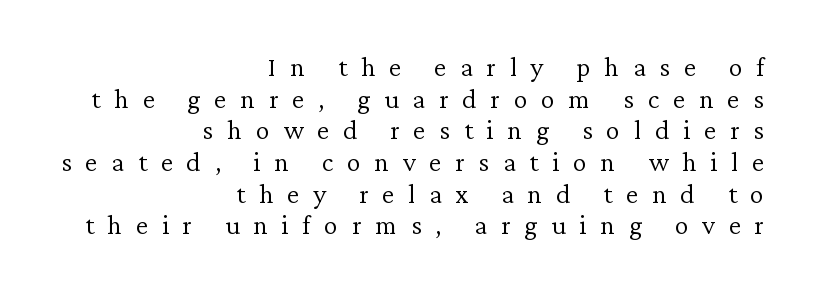
The image shows 28 px light serif type, upright; set right-aligned, tight line spacing (1.13x), unusually wide letter spacing (+0.49 em), not underlined; low stroke contrast and a medium x-height.
